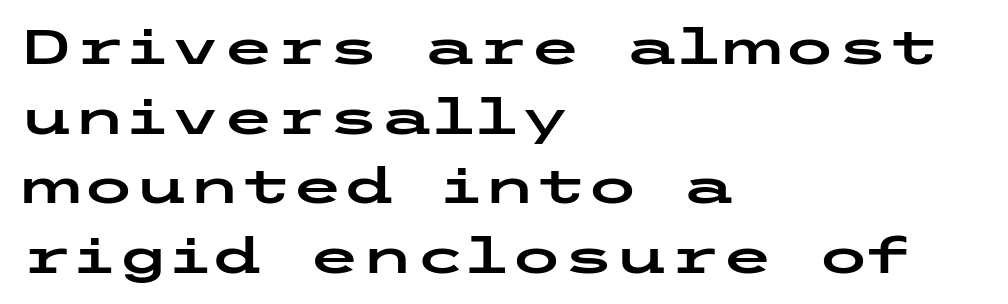
Q: Is the text italic (slanted)? A: No, it is upright.
Q: Is the typeface a serif or a sans-serif typeface? A: Sans-serif.
Q: Is the text underlined? A: No.
Q: How is the paragraph aligned? A: Left-aligned.
Q: Is the spacing between letters normal or unusually wide? A: Normal.
Q: Is the spacing between lines tight, normal or loose? A: Normal.
Q: Width (condensed, normal, or wide)? A: Wide.
Q: Stroke contrast? A: Low.
Q: x-height? A: Medium.
